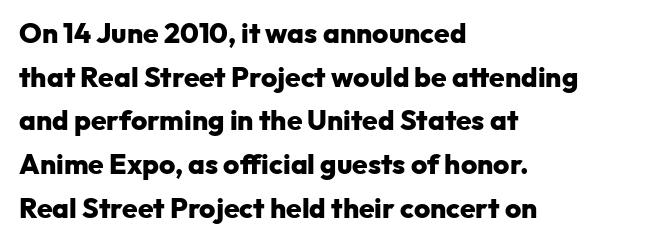
Style check: upright. Is this a fixed-width face? No — the glyphs have proportional, varying widths. These lines are set flush left with a ragged right edge. The space beneath each line is pristine and unruled. Set as a true bold cut, around the 700 mark.
